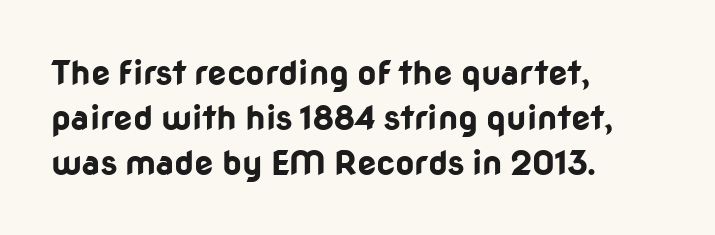
The rows are spaced the way most documents space them. The typeface chosen for these lines omits serifs. The letterforms sit shoulder to shoulder at normal distance. Any mark beneath the type? The region is blank.
